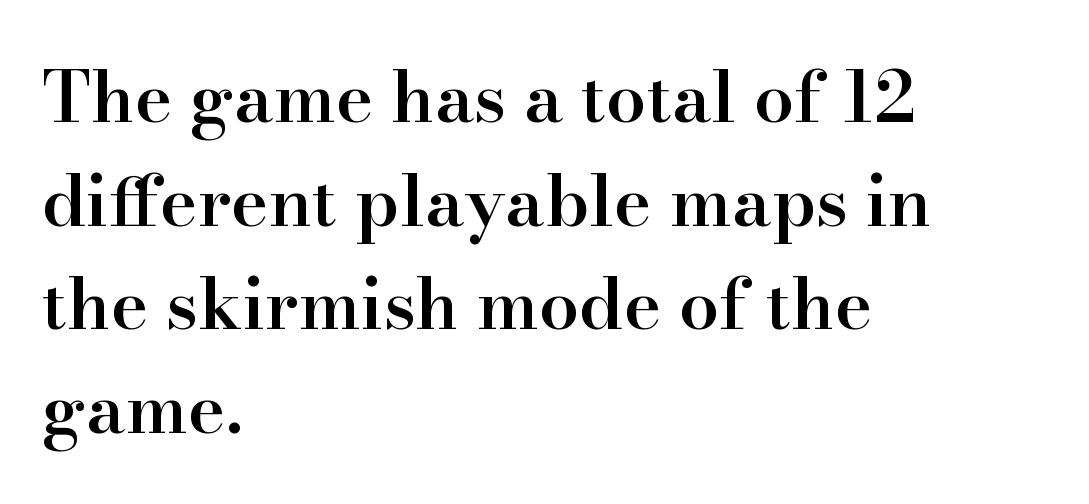
The face used here is seriffed, in the tradition of book romans. Teacher's note: observe the even left margin — that is flush-left alignment. When letters stand straight like this, we call the style roman or upright. Think of a printed novel: that variable character pitch is what you see here. Heft: intermediate — a semibold. Quick note: underline off.
